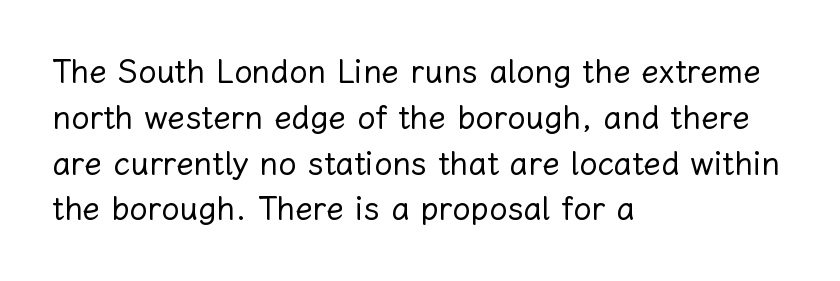
Is this a fixed-width face? No — the glyphs have proportional, varying widths. Plain, unruled lines of type. A student would call this left alignment; a typographer would say flush left, rag right. The letters look calm and open, with moderate or lighter stems. Posture: vertical.
